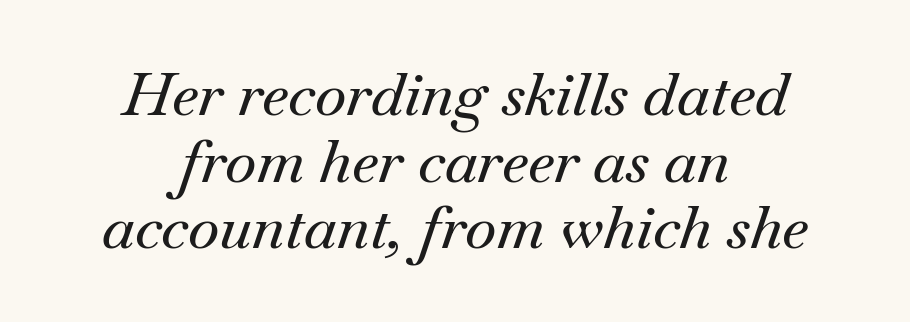
{"serif": "yes", "italic": "yes", "lean": "right", "slant_degrees": 18, "width": "normal", "stroke_contrast": "medium", "x_height": "small", "monospaced": "no", "underline": "no", "align": "center", "line_spacing": "tight", "line_spacing_ratio": 1.11, "letter_spacing": "normal", "letter_spacing_em": 0.0, "glyph_px": 60}
